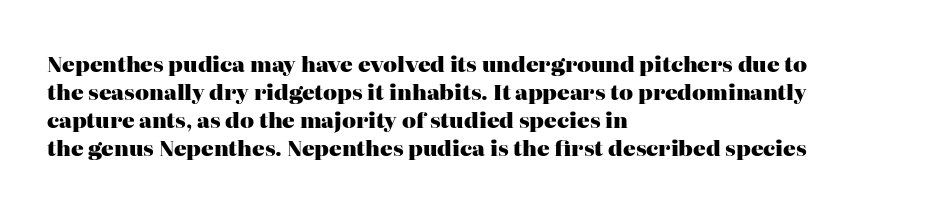
The image shows 21 px bold type, upright; set left-aligned, normal line spacing (1.34x), normal letter spacing, not underlined.
